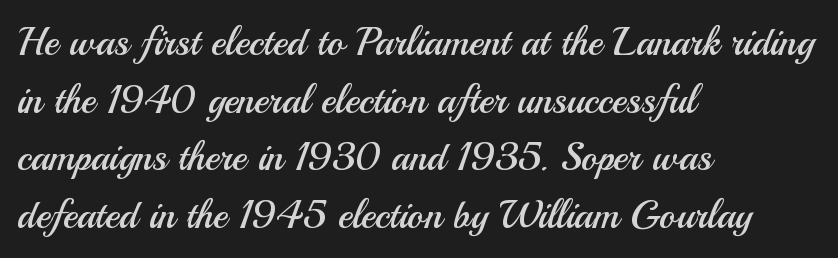
The image shows 39 px regular-weight sans-serif type; set left-aligned, normal line spacing (1.48x), normal letter spacing, not underlined; medium stroke contrast and a small x-height.
